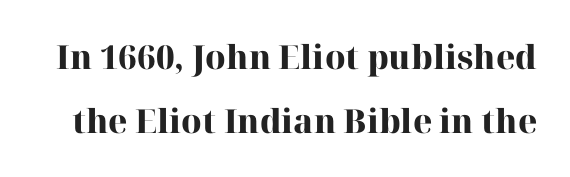
Q: Is the text bold? A: Yes.
Q: Is the text italic (slanted)? A: No, it is upright.
Q: Is the typeface a serif or a sans-serif typeface? A: Serif.
Q: Is the text underlined? A: No.
Q: Is the spacing between letters normal or unusually wide? A: Normal.
Q: Is the spacing between lines tight, normal or loose? A: Loose.
Q: Width (condensed, normal, or wide)? A: Normal.
Q: Stroke contrast? A: High.
Q: x-height? A: Medium.
Q: Monospaced? A: No.
